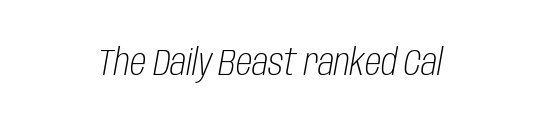
The image shows 37 px light, condensed type, italic (leaning right); set normal letter spacing, not underlined; low stroke contrast and a large x-height.
